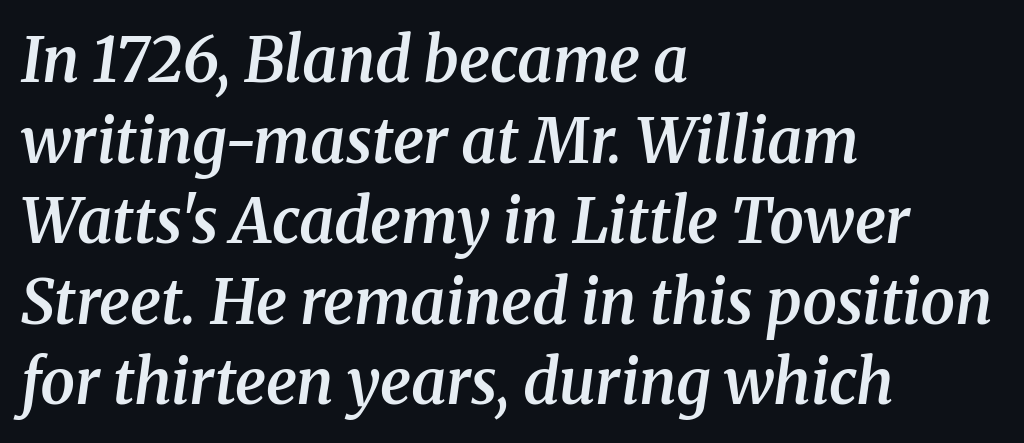
A typesetter would call this proportional, since set widths differ per character. The block of text has a typical density, with ordinary space between rows. Typesetter's note: demi weight, one step under bold. A typesetter would call this zero additional tracking. Nobody drew a line under any word here. A classic flush-left, rag-right setting is used for this passage.
